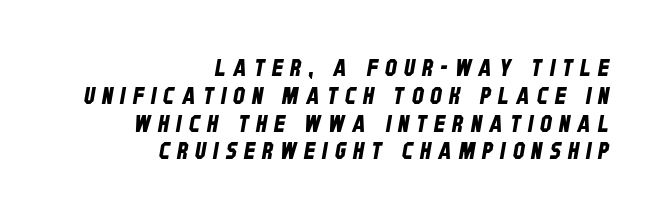
The image shows 23 px text type; set right-aligned, line spacing 1.21x, unusually wide letter spacing (+0.32 em), not underlined.
